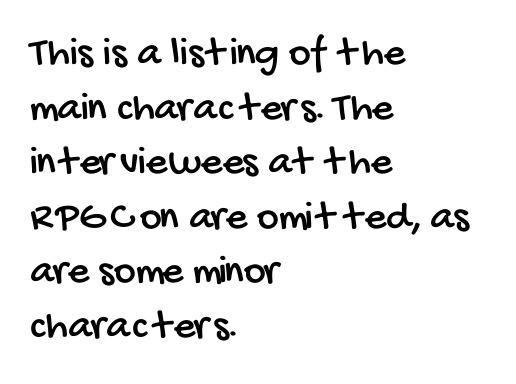
Q: Is the typeface a serif or a sans-serif typeface? A: Sans-serif.
Q: Is the text underlined? A: No.
Q: How is the paragraph aligned? A: Left-aligned.
Q: Is the spacing between letters normal or unusually wide? A: Normal.
Q: Is the spacing between lines tight, normal or loose? A: Normal.
Q: Width (condensed, normal, or wide)? A: Condensed.
Q: Stroke contrast? A: Low.
Q: x-height? A: Large.
Q: Monospaced? A: No.
